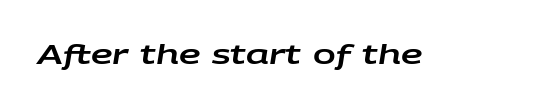
Q: Is the text italic (slanted)? A: Yes, it leans right by about 9 degrees.
Q: Is the text underlined? A: No.
Q: Is the spacing between letters normal or unusually wide? A: Normal.
